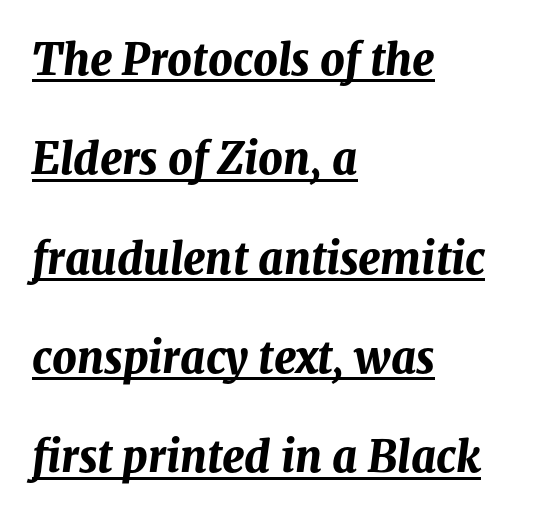
Q: Is the text bold? A: Yes.
Q: Is the text italic (slanted)? A: Yes, it leans right by about 8 degrees.
Q: Is the text underlined? A: Yes.
Q: How is the paragraph aligned? A: Left-aligned.
Q: Is the spacing between letters normal or unusually wide? A: Normal.
Q: Is the spacing between lines tight, normal or loose? A: Loose.
Q: Width (condensed, normal, or wide)? A: Normal.
Q: Stroke contrast? A: Medium.
Q: x-height? A: Medium.
Q: Monospaced? A: No.
